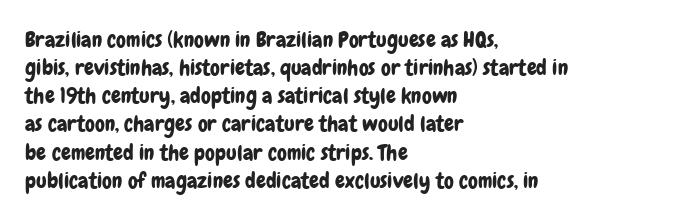
{"italic": "no", "underline": "no", "align": "left", "line_spacing": "normal", "line_spacing_ratio": 1.28, "letter_spacing": "normal", "letter_spacing_em": 0.0, "glyph_px": 22}
